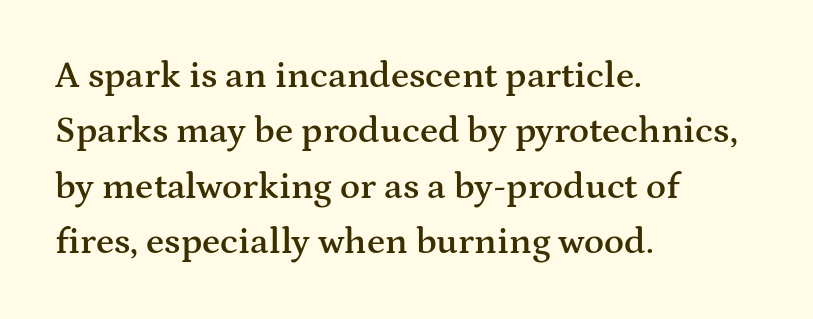
Q: Is the text bold? A: Semi-bold.
Q: Is the text italic (slanted)? A: No, it is upright.
Q: Is the typeface a serif or a sans-serif typeface? A: Serif.
Q: Is the text underlined? A: No.
Q: How is the paragraph aligned? A: Left-aligned.
Q: Is the spacing between letters normal or unusually wide? A: Normal.
Q: Is the spacing between lines tight, normal or loose? A: Normal.
Q: Width (condensed, normal, or wide)? A: Wide.
Q: Stroke contrast? A: Medium.
Q: x-height? A: Medium.
Q: Monospaced? A: No.
